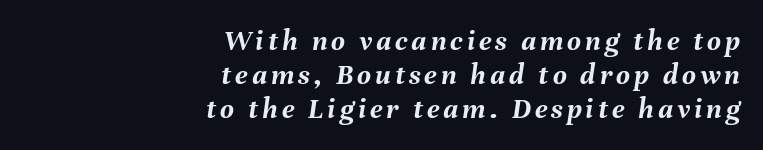
One-word summary of the alignment: right. Reading down the column, the eye jumps only a short way to each next line. You could not count columns in this text — the font is proportionally spaced. Students, this is bold: see how much ink each stroke carries. Quick note: underline off.
